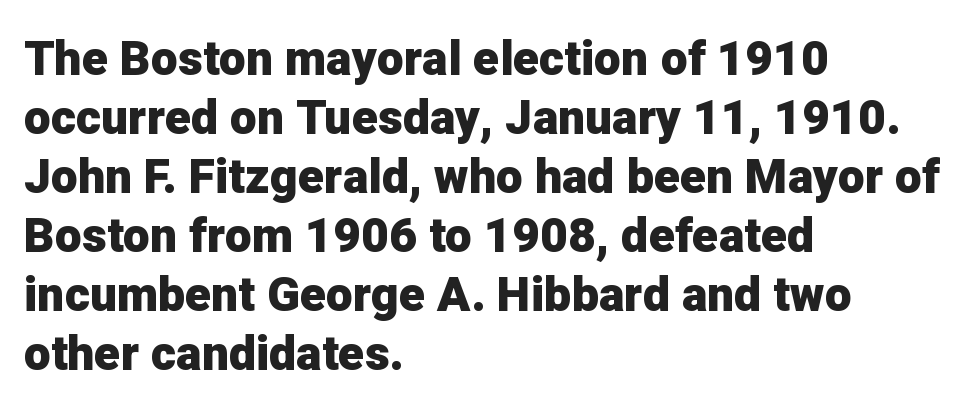
The setting favours the left margin, as ordinary paragraphs usually do. Characters follow at the spacing the type designer built in. Each letter's strokes conclude bluntly, with no projecting serifs. The letters are bold, with thick, heavy strokes. In terms of posture, this sample is upright.
